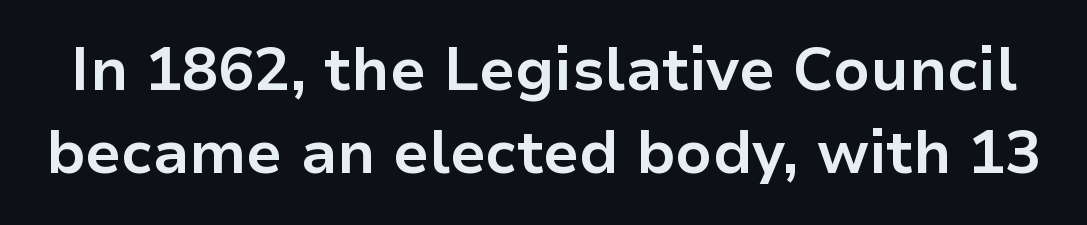
Beneath every word, the page is bare. What kind of face is this? One without serifs — a sans. The vertical gap from one line to the next is medium. Spacing verdict: proportional, widths tailored to each character. Honestly, the letter spacing is just normal — you wouldn't notice it. The glyphs have the mass of a bold cut.
